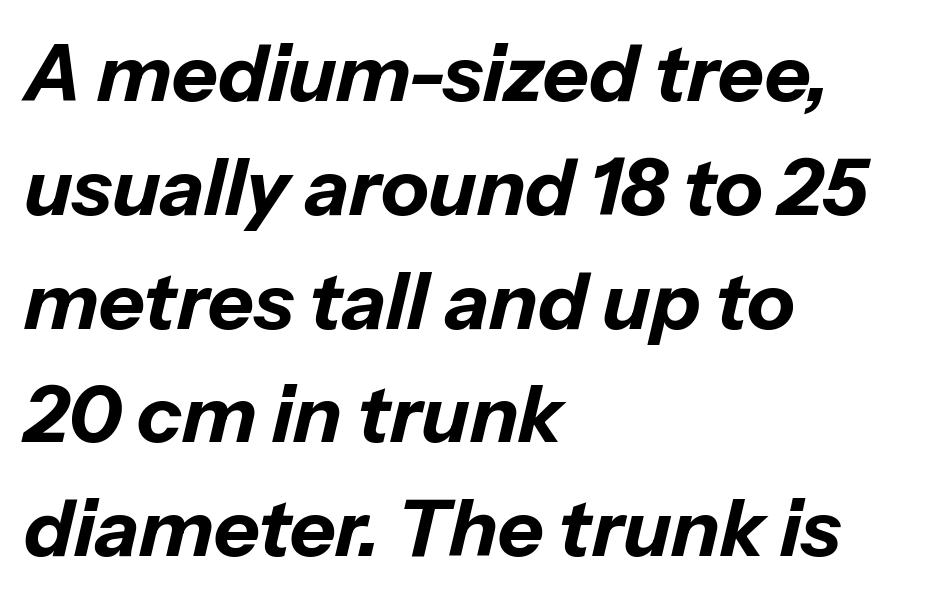
{"italic": "yes", "lean": "right", "slant_degrees": 13, "bold": "yes", "weight": "bold", "width": "normal", "stroke_contrast": "low", "x_height": "medium", "monospaced": "no", "underline": "no", "align": "left", "line_spacing": "normal", "line_spacing_ratio": 1.44, "letter_spacing": "normal", "letter_spacing_em": 0.0, "glyph_px": 79}
